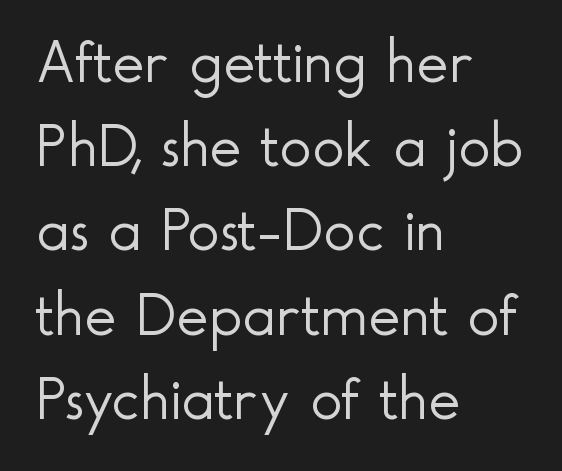
{"serif": "no", "italic": "no", "bold": "no", "weight": "light", "width": "normal", "x_height": "small", "monospaced": "no", "underline": "no", "align": "left", "line_spacing": "normal", "line_spacing_ratio": 1.38, "letter_spacing": "normal", "letter_spacing_em": 0.0, "glyph_px": 61}
